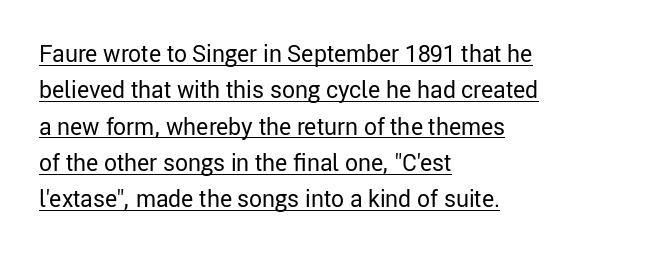
The image shows 23 px text type, upright; set left-aligned, normal line spacing (1.58x), normal letter spacing, underlined.
